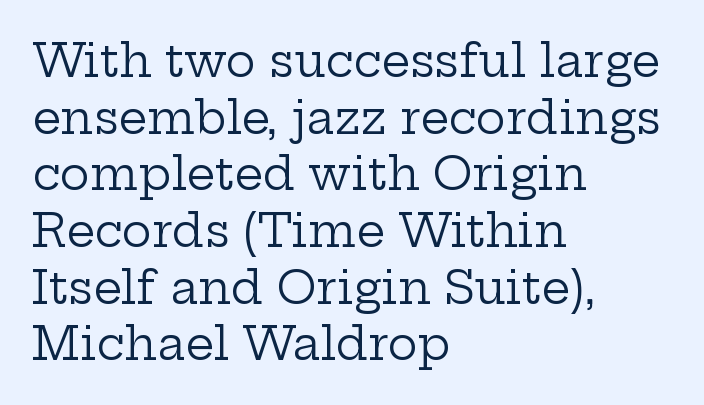
{"serif": "yes", "italic": "no", "bold": "no", "weight": "regular", "width": "wide", "stroke_contrast": "low", "x_height": "medium", "monospaced": "no", "underline": "no", "align": "left", "line_spacing": "normal", "line_spacing_ratio": 1.26, "letter_spacing": "normal", "letter_spacing_em": 0.0, "glyph_px": 45}
